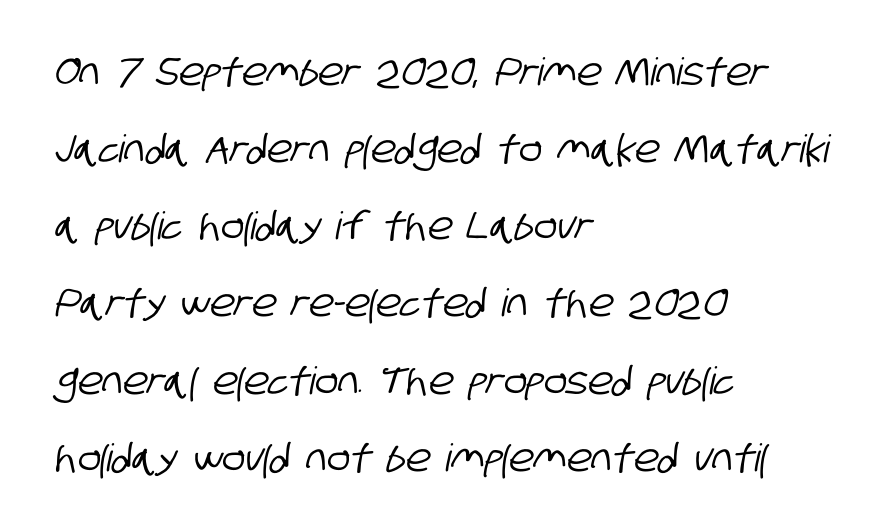
The image shows 38 px condensed sans-serif type; set left-aligned, loose line spacing (2.03x), normal letter spacing, not underlined; low stroke contrast and a large x-height.
